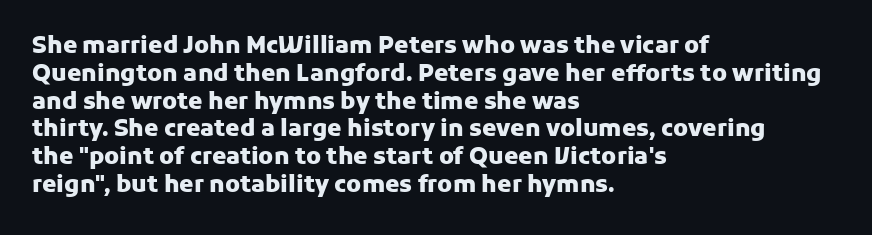
{"italic": "no", "bold": "yes", "underline": "no", "align": "left", "line_spacing_ratio": 1.21, "letter_spacing": "normal", "letter_spacing_em": 0.0, "glyph_px": 23}
